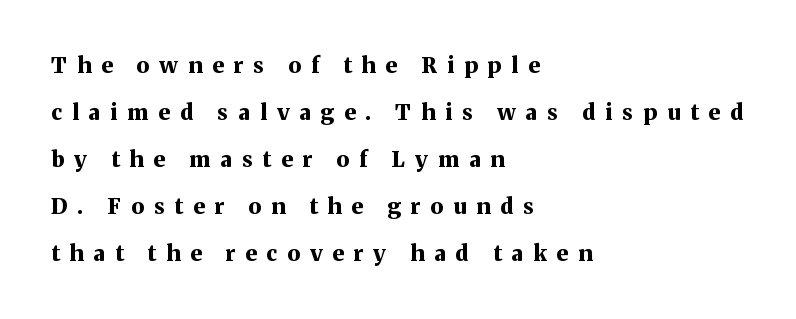
{"italic": "no", "bold": "yes", "underline": "no", "align": "left", "line_spacing": "loose", "line_spacing_ratio": 2.14, "letter_spacing": "wide", "letter_spacing_em": 0.45, "glyph_px": 22}
